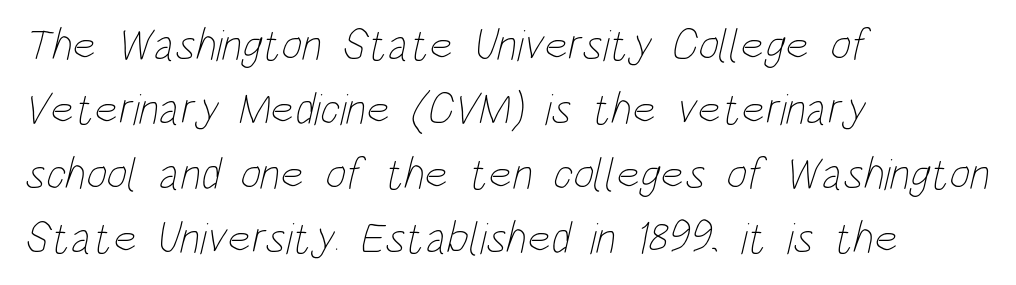
{"bold": "no", "weight": "thin", "width": "condensed", "stroke_contrast": "low", "x_height": "large", "monospaced": "no", "underline": "no", "align": "left", "line_spacing": "normal", "line_spacing_ratio": 1.43, "letter_spacing": "normal", "letter_spacing_em": 0.0, "glyph_px": 45}
